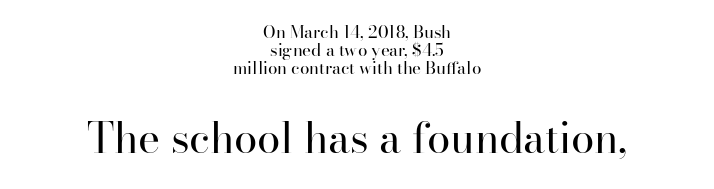
{"serif": "yes", "italic": "no", "bold": "no", "weight": "regular", "width": "normal", "stroke_contrast": "high", "x_height": "small", "monospaced": "no", "underline": "no", "align": "center", "line_spacing": "tight", "line_spacing_ratio": 1.05, "letter_spacing": "normal", "letter_spacing_em": 0.0, "larger_block": "second", "size_ratio": 2.47, "glyph_px": 42}
